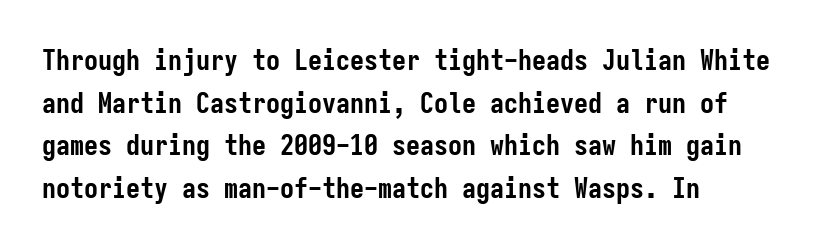
Reading down the block, your eye returns to a fixed left position each line. A typesetter would call this monospace, since all characters share one set width. The vertical gap from one line to the next is medium. You can tell it's not italic because the verticals are truly vertical. Pretty heavy lettering here — definitely bold.
